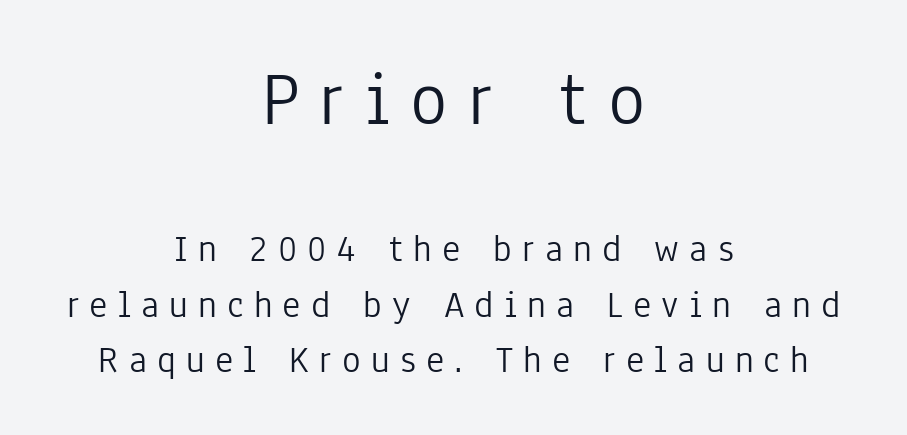
{"serif": "no", "italic": "no", "bold": "no", "weight": "light", "width": "condensed", "stroke_contrast": "low", "x_height": "medium", "monospaced": "no", "underline": "no", "align": "center", "line_spacing": "normal", "line_spacing_ratio": 1.43, "letter_spacing": "wide", "letter_spacing_em": 0.26, "larger_block": "first", "size_ratio": 2.0, "glyph_px": 78}
